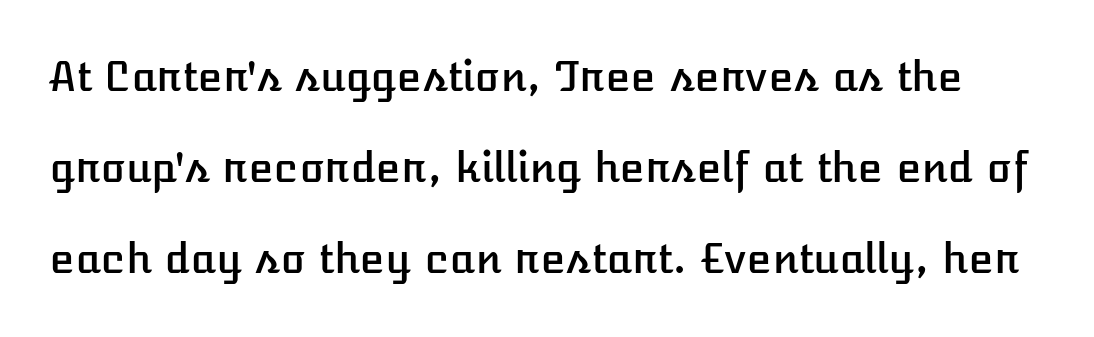
The image shows 41 px text type, upright; set loose line spacing (2.22x), normal letter spacing, not underlined; low stroke contrast and a medium x-height.
